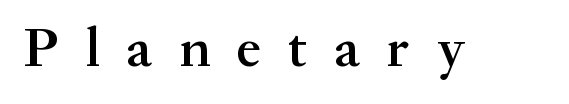
{"serif": "yes", "italic": "no", "bold": "semi", "weight": "semibold", "width": "normal", "stroke_contrast": "medium", "x_height": "small", "monospaced": "no", "underline": "no", "letter_spacing": "wide", "letter_spacing_em": 0.49, "glyph_px": 55}
